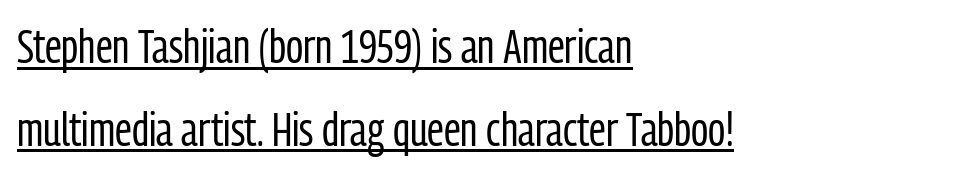
The image shows 47 px regular-weight, condensed sans-serif type, upright; set left-aligned, line spacing 1.76x, normal letter spacing, underlined; low stroke contrast and a medium x-height.
